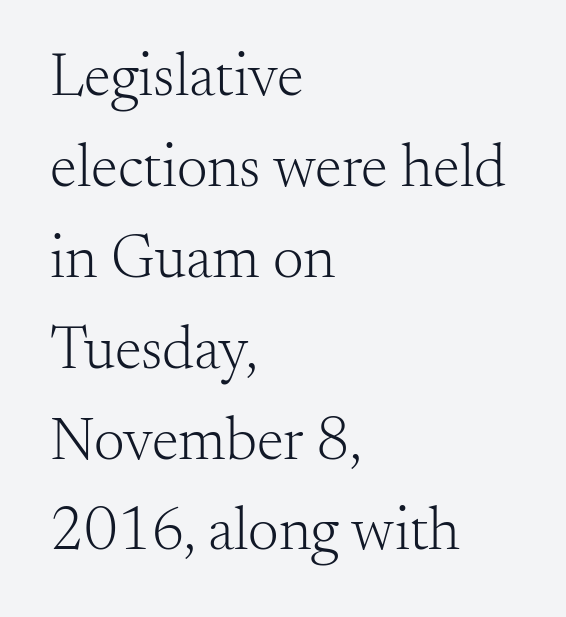
Nothing unusual about the tracking: characters are spaced as the font intends. Anything drawn beneath the words? Only blank space. Tall strokes in this sample are plumb rather than angled. Stroke terminals: seriffed. The compositor pushed each line to the left boundary.
